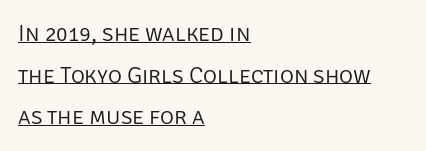
This sample uses an upright cut, with every glyph sitting square on the baseline. Summary of weight: not heavy and not bold. The lines are quadded left. The face used here is rendered with its standard letterfit. Every word sits above its own underline.
